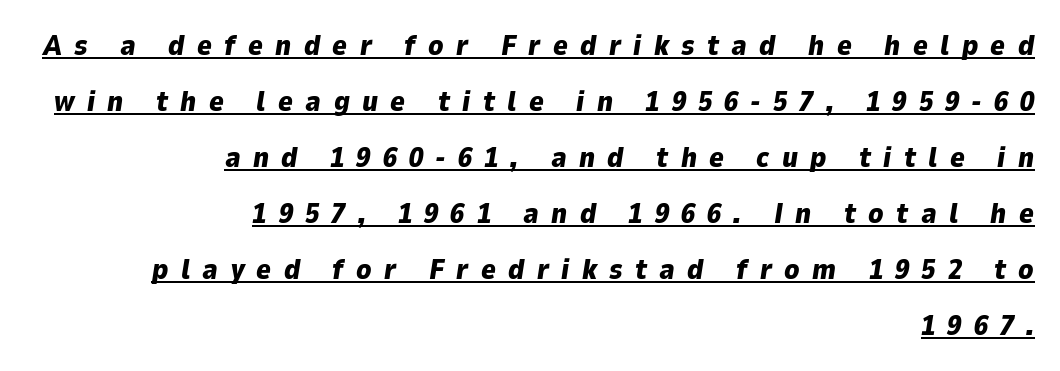
These characters rest on top of a visible drawn line. Vertically, the passage feels expansive, rows floating well apart. Slant detected: the letters are inclined. Honestly, the letter spacing is so wide it's the main thing you notice. The passage shown is typed in a proportional face where columns would drift.
